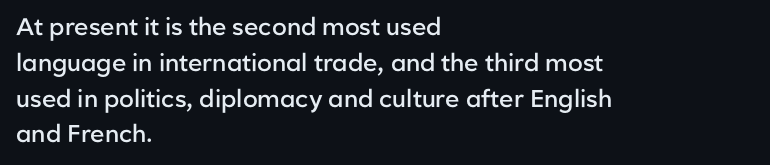
The image shows 24 px text type, upright; set left-aligned, normal line spacing (1.49x), normal letter spacing, not underlined.
